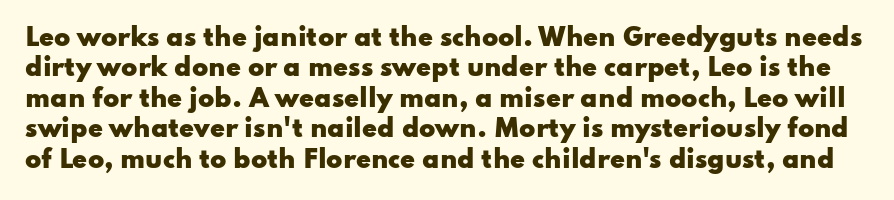
{"italic": "no", "bold": "yes", "underline": "no", "line_spacing": "normal", "line_spacing_ratio": 1.27, "letter_spacing": "normal", "letter_spacing_em": 0.0, "glyph_px": 24}
